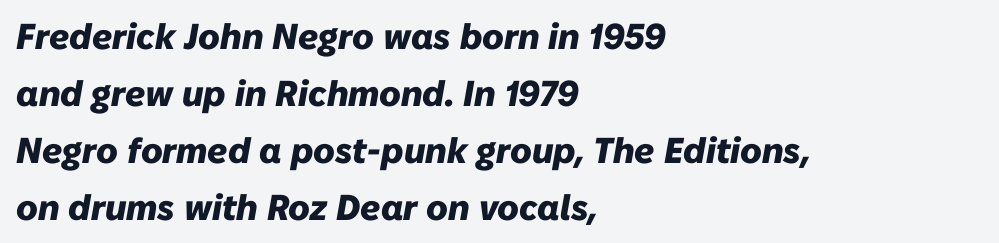
This is oblique type, the kind used for emphasis or titles. The letters sit at their default tracking, neither squeezed nor spread. The passage shown stacks its lines at a standard gap. Descenders are the only things crossing below the line. Alignment: flush left.
